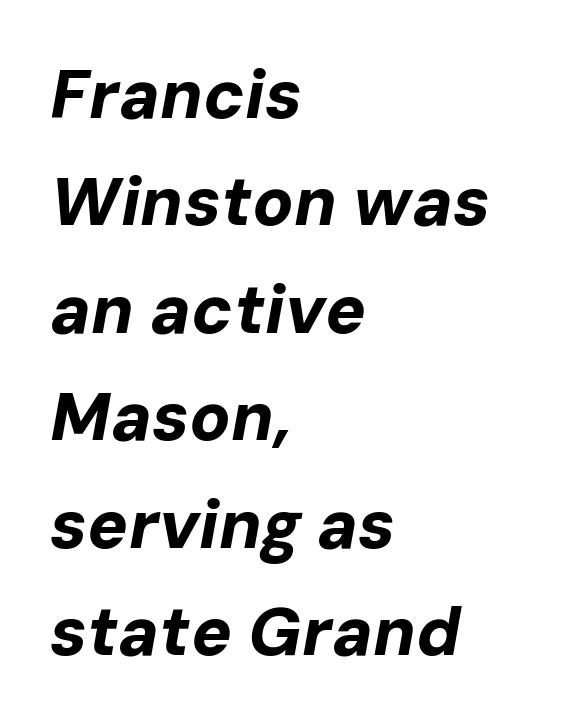
Q: Is the text bold? A: Yes.
Q: Is the text italic (slanted)? A: Yes, it leans right by about 10 degrees.
Q: Is the text underlined? A: No.
Q: How is the paragraph aligned? A: Left-aligned.
Q: Is the spacing between letters normal or unusually wide? A: Normal.
Q: Is the spacing between lines tight, normal or loose? A: Normal.
Q: Width (condensed, normal, or wide)? A: Normal.
Q: Stroke contrast? A: Low.
Q: x-height? A: Medium.
Q: Monospaced? A: No.
